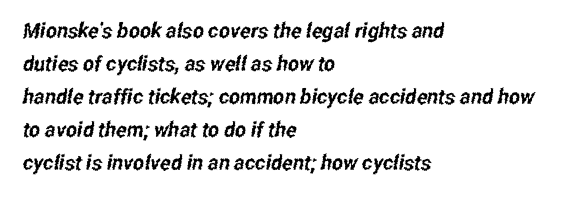
{"underline": "no", "align": "left", "line_spacing": "normal", "line_spacing_ratio": 1.57, "letter_spacing": "normal", "letter_spacing_em": 0.0, "glyph_px": 21}
